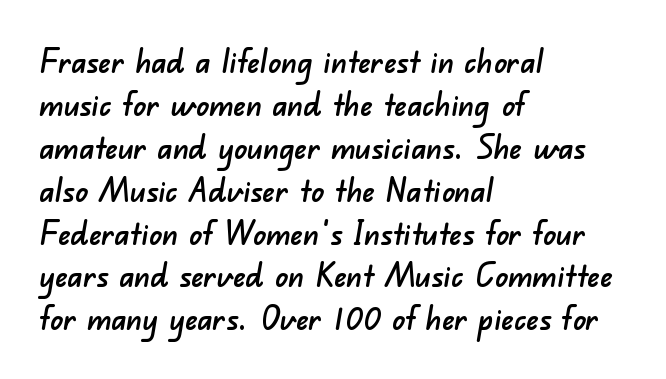
The image shows 32 px sans-serif type; set left-aligned, normal line spacing (1.34x), normal letter spacing, not underlined; low stroke contrast and a small x-height.
